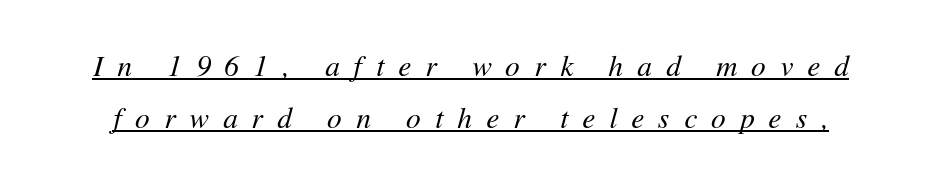
Q: Is the text bold? A: No.
Q: Is the text italic (slanted)? A: Yes, it leans right by about 11 degrees.
Q: Is the text underlined? A: Yes.
Q: Is the spacing between letters normal or unusually wide? A: Unusually wide.
Q: Width (condensed, normal, or wide)? A: Normal.
Q: Stroke contrast? A: Medium.
Q: x-height? A: Medium.
Q: Monospaced? A: No.
